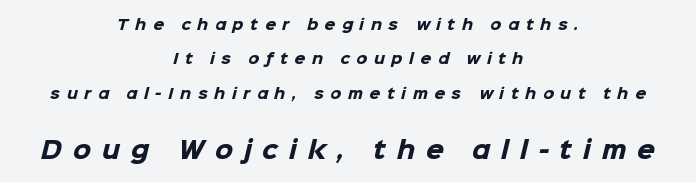
Q: Is the text bold? A: Yes.
Q: Is the text underlined? A: No.
Q: How is the paragraph aligned? A: Centered.
Q: Is the spacing between letters normal or unusually wide? A: Unusually wide.
Q: Is the spacing between lines tight, normal or loose? A: Loose.
Q: Which block of text is set in a larger size, the first (top) or the second (bottom)? A: The second (bottom) one.
